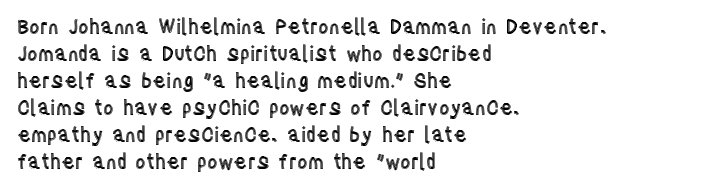
The image shows 20 px text type, upright; set left-aligned, normal line spacing (1.35x), normal letter spacing, not underlined.
